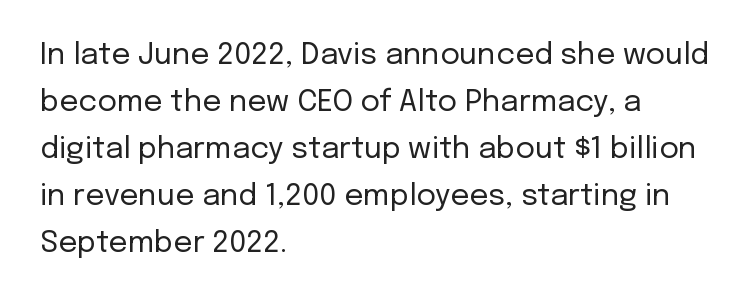
Q: Is the text bold? A: No.
Q: Is the text italic (slanted)? A: No, it is upright.
Q: Is the typeface a serif or a sans-serif typeface? A: Sans-serif.
Q: Is the text underlined? A: No.
Q: How is the paragraph aligned? A: Left-aligned.
Q: Is the spacing between letters normal or unusually wide? A: Normal.
Q: Is the spacing between lines tight, normal or loose? A: Normal.
Q: Width (condensed, normal, or wide)? A: Normal.
Q: Stroke contrast? A: Low.
Q: x-height? A: Medium.
Q: Monospaced? A: No.
